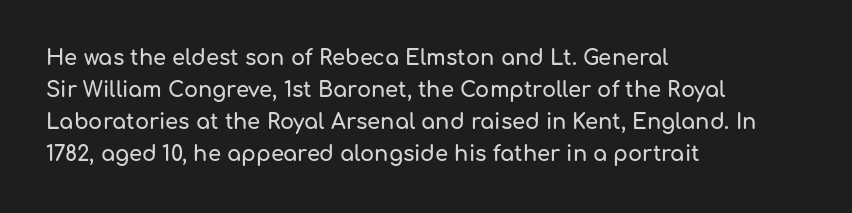
Layout note: lines flush left. The string is rendered with underlining switched off. The line texture is even and compact thanks to regular tracking. A roman cut, with each character standing at attention. The space between consecutive lines is moderate.
